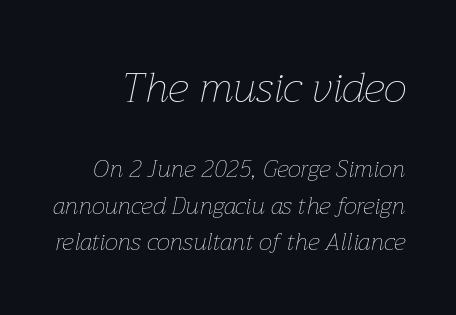
{"italic": "yes", "lean": "right", "slant_degrees": 12, "bold": "no", "weight": "thin", "width": "normal", "stroke_contrast": "low", "x_height": "medium", "monospaced": "no", "underline": "no", "line_spacing": "normal", "line_spacing_ratio": 1.52, "letter_spacing": "normal", "letter_spacing_em": 0.0, "larger_block": "first", "size_ratio": 1.75, "glyph_px": 42}
